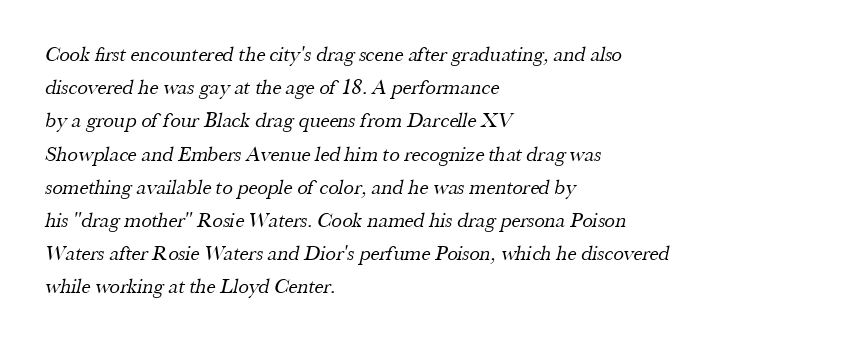
{"bold": "no", "underline": "no", "align": "left", "line_spacing": "normal", "line_spacing_ratio": 1.58, "letter_spacing": "normal", "letter_spacing_em": 0.0, "glyph_px": 21}
